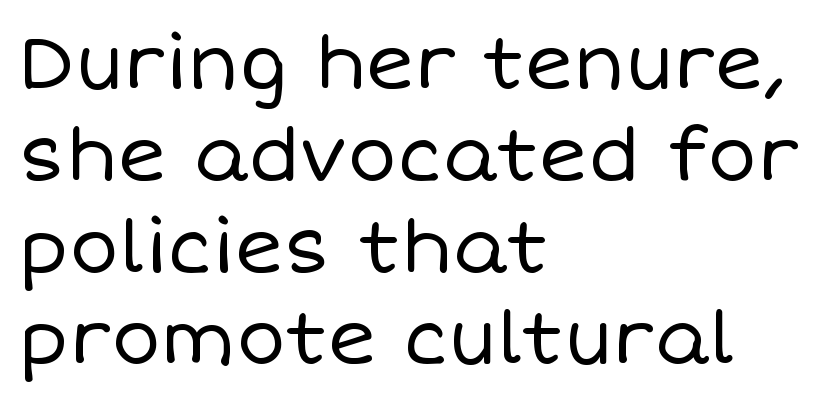
The image shows 74 px regular-weight type, upright; set left-aligned, line spacing 1.24x, normal letter spacing, not underlined; low stroke contrast and a large x-height.
